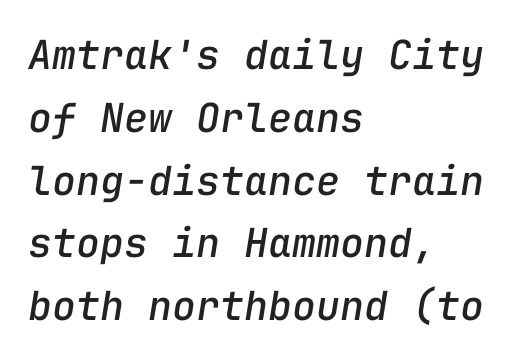
The image shows 40 px text type, italic (leaning right), monospaced; set left-aligned, normal line spacing (1.57x), normal letter spacing, not underlined; low stroke contrast and a medium x-height.
